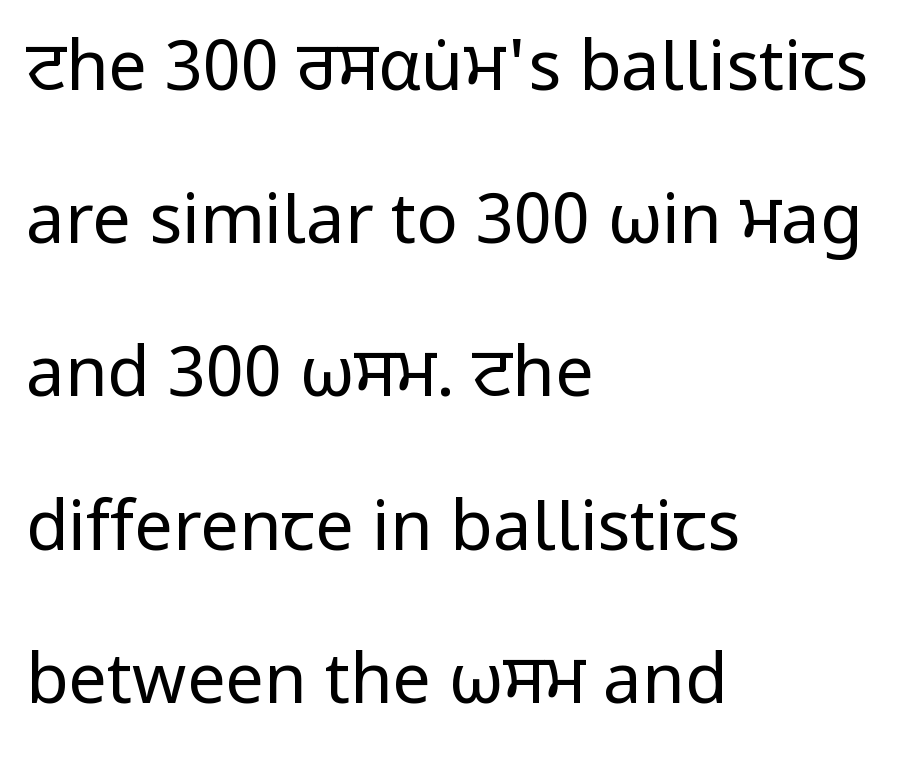
{"serif": "no", "italic": "no", "bold": "no", "weight": "regular", "width": "normal", "stroke_contrast": "low", "x_height": "medium", "monospaced": "no", "underline": "no", "align": "left", "line_spacing": "loose", "line_spacing_ratio": 2.22, "letter_spacing": "normal", "letter_spacing_em": 0.0, "glyph_px": 69}
